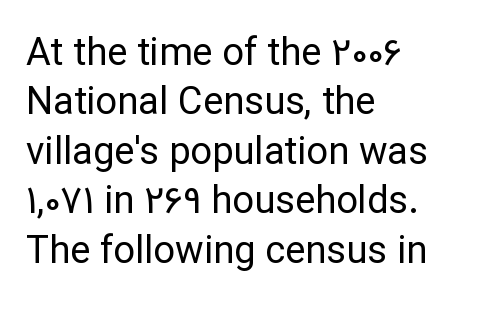
Q: Is the text bold? A: No.
Q: Is the text italic (slanted)? A: No, it is upright.
Q: Is the typeface a serif or a sans-serif typeface? A: Sans-serif.
Q: Is the text underlined? A: No.
Q: How is the paragraph aligned? A: Left-aligned.
Q: Is the spacing between letters normal or unusually wide? A: Normal.
Q: Is the spacing between lines tight, normal or loose? A: Normal.
Q: Width (condensed, normal, or wide)? A: Normal.
Q: Stroke contrast? A: Low.
Q: x-height? A: Medium.
Q: Monospaced? A: No.
